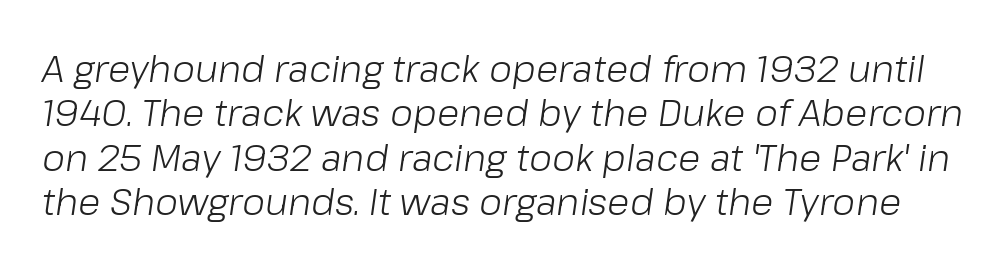
Q: Is the text bold? A: No.
Q: Is the text italic (slanted)? A: Yes, it leans right by about 8 degrees.
Q: Is the text underlined? A: No.
Q: Is the spacing between letters normal or unusually wide? A: Normal.
Q: Width (condensed, normal, or wide)? A: Normal.
Q: Stroke contrast? A: Low.
Q: x-height? A: Medium.
Q: Monospaced? A: No.
